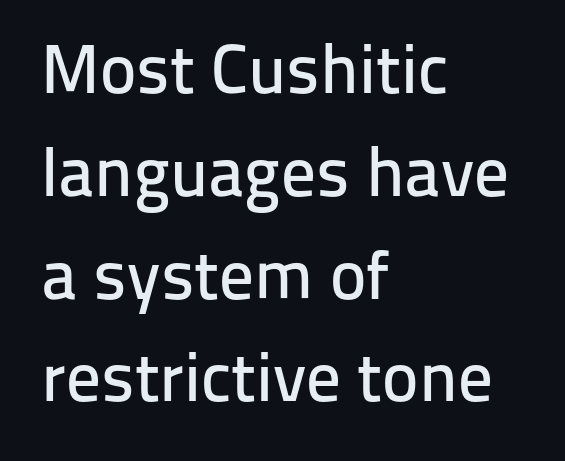
Q: Is the text italic (slanted)? A: No, it is upright.
Q: Is the typeface a serif or a sans-serif typeface? A: Sans-serif.
Q: Is the text underlined? A: No.
Q: How is the paragraph aligned? A: Left-aligned.
Q: Is the spacing between letters normal or unusually wide? A: Normal.
Q: Is the spacing between lines tight, normal or loose? A: Normal.
Q: Width (condensed, normal, or wide)? A: Normal.
Q: Stroke contrast? A: Low.
Q: x-height? A: Medium.
Q: Monospaced? A: No.
